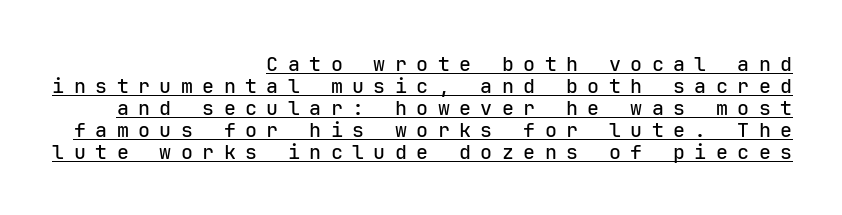
{"italic": "no", "underline": "yes", "align": "right", "line_spacing": "tight", "line_spacing_ratio": 1.1, "letter_spacing": "wide", "letter_spacing_em": 0.47, "glyph_px": 20}
